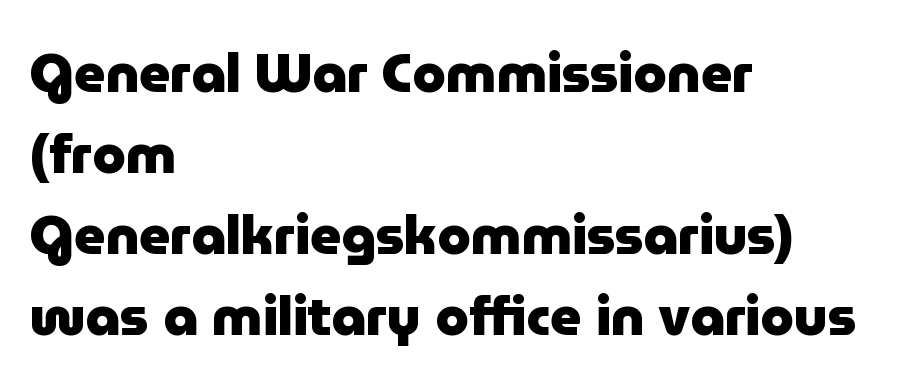
Which margin do the lines hug? The left one — the right edge is uneven. Quick note: interline space is typical. The baseline area is clear. Varying glyph widths throughout — classic text-font behaviour.
